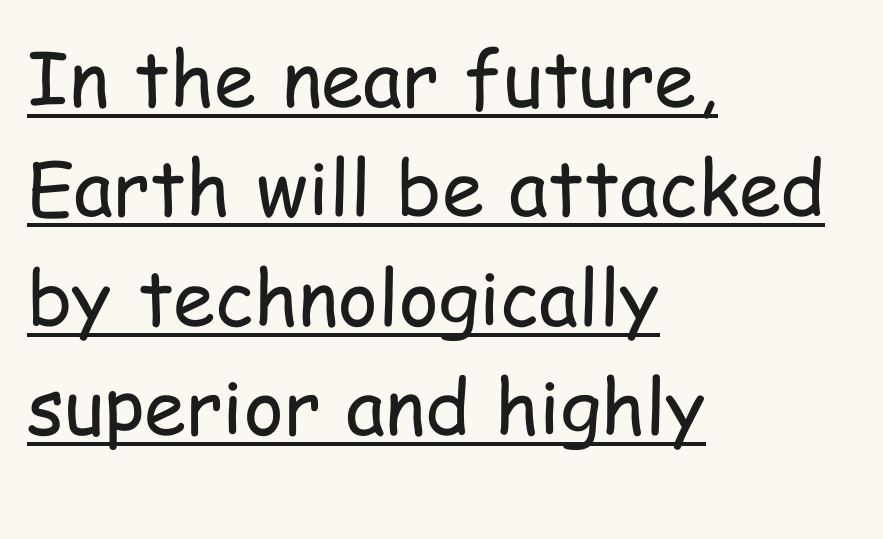
Italic: no, the glyphs are upright roman. Vertical stems look standard width or narrower in stroke. The rendering shows plain stroke endings on the letterforms — a sans-serif design. The passage shown is typed in a proportional face where columns would drift. Honestly, the row spacing looks completely unremarkable. Check the space under the baseline: a stroke is drawn there.
